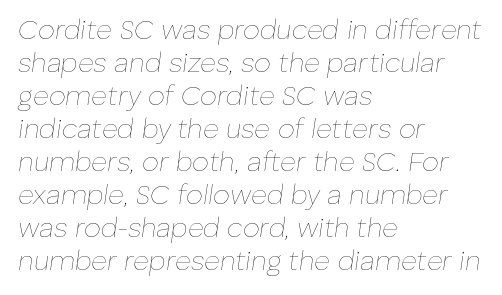
{"italic": "yes", "lean": "right", "slant_degrees": 8, "bold": "no", "underline": "no", "align": "left", "line_spacing_ratio": 1.22, "letter_spacing": "normal", "letter_spacing_em": 0.0, "glyph_px": 27}
